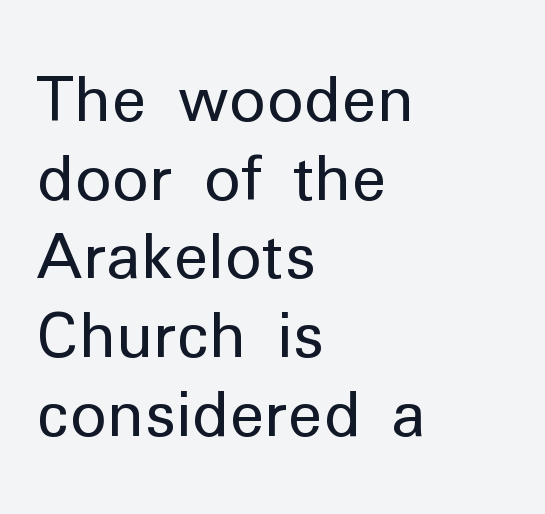
The image shows 62 px regular-weight sans-serif type, upright; set left-aligned, normal line spacing (1.27x), normal letter spacing, not underlined; low stroke contrast and a medium x-height.
